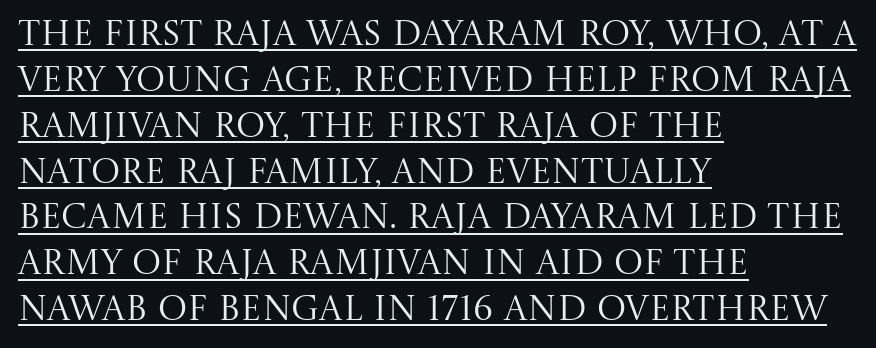
Q: Is the text bold? A: No.
Q: Is the text italic (slanted)? A: No, it is upright.
Q: Is the typeface a serif or a sans-serif typeface? A: Serif.
Q: Is the text underlined? A: Yes.
Q: How is the paragraph aligned? A: Left-aligned.
Q: Is the spacing between letters normal or unusually wide? A: Normal.
Q: Is the spacing between lines tight, normal or loose? A: Normal.
Q: Width (condensed, normal, or wide)? A: Normal.
Q: Stroke contrast? A: Medium.
Q: x-height? A: Large.
Q: Monospaced? A: No.
